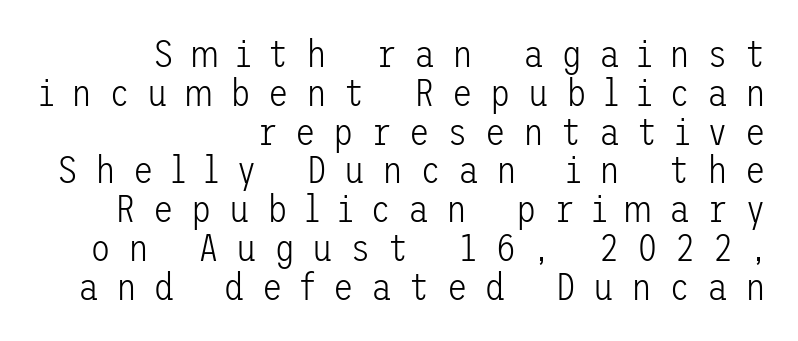
The image shows 38 px light sans-serif type, upright; set right-aligned, tight line spacing (1.02x), unusually wide letter spacing (+0.45 em), not underlined; low stroke contrast and a medium x-height.
